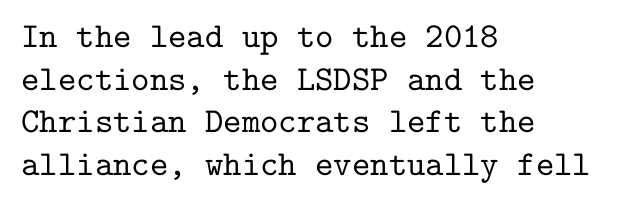
Q: Is the text italic (slanted)? A: No, it is upright.
Q: Is the typeface a serif or a sans-serif typeface? A: Serif.
Q: Is the text underlined? A: No.
Q: How is the paragraph aligned? A: Left-aligned.
Q: Is the spacing between letters normal or unusually wide? A: Normal.
Q: Width (condensed, normal, or wide)? A: Normal.
Q: Stroke contrast? A: Low.
Q: x-height? A: Medium.
Q: Monospaced? A: Yes.
